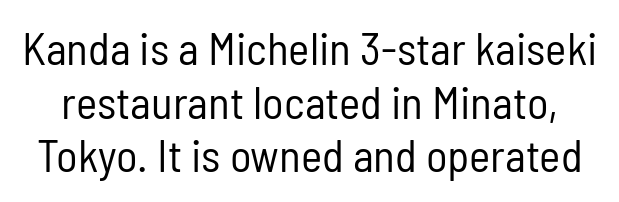
{"serif": "no", "italic": "no", "bold": "no", "weight": "regular", "width": "condensed", "stroke_contrast": "low", "x_height": "medium", "monospaced": "no", "underline": "no", "line_spacing_ratio": 1.19, "letter_spacing": "normal", "letter_spacing_em": 0.0, "glyph_px": 45}
